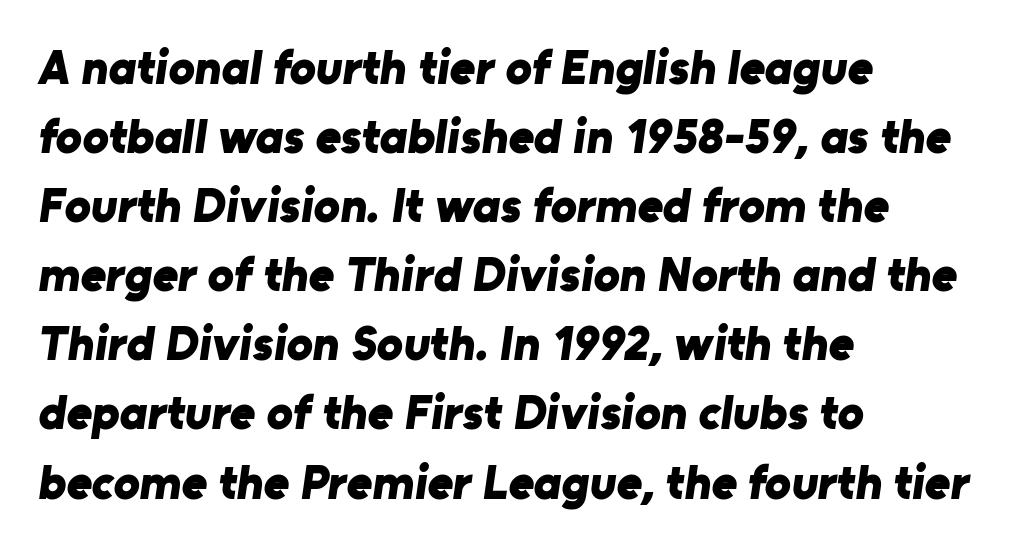
Q: Is the text bold? A: Yes.
Q: Is the typeface a serif or a sans-serif typeface? A: Sans-serif.
Q: Is the text underlined? A: No.
Q: How is the paragraph aligned? A: Left-aligned.
Q: Is the spacing between letters normal or unusually wide? A: Normal.
Q: Is the spacing between lines tight, normal or loose? A: Normal.
Q: Width (condensed, normal, or wide)? A: Normal.
Q: Stroke contrast? A: Low.
Q: x-height? A: Medium.
Q: Monospaced? A: No.
